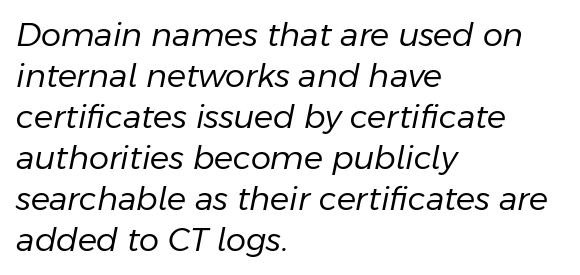
The image shows 32 px regular-weight type, italic (leaning right); set left-aligned, normal line spacing (1.28x), normal letter spacing, not underlined; low stroke contrast and a medium x-height.
